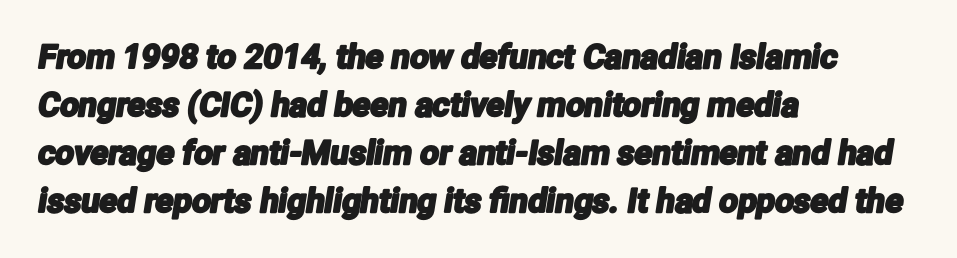
The image shows 33 px condensed sans-serif type; set left-aligned, normal line spacing (1.45x), normal letter spacing, not underlined; low stroke contrast and a medium x-height.
